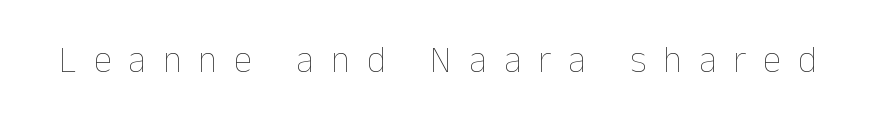
Underline: absent. This reads as an unemphasized weight, regular at the heaviest. In terms of posture, this sample is upright. The tracking reads as deliberately expanded to a designer's eye. Here the designer chose a conventional face with non-uniform glyph widths.
